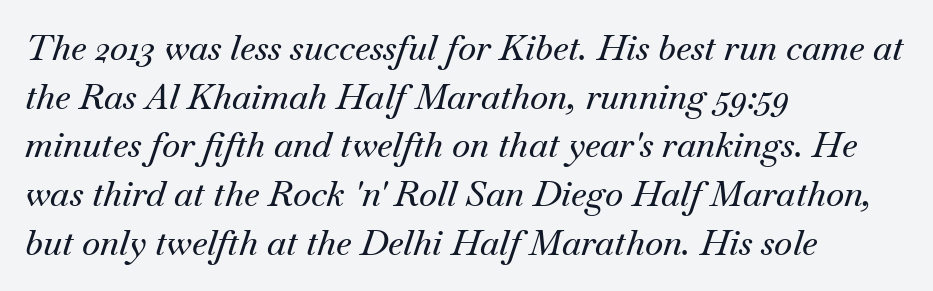
Words appear dense and cohesive because spacing is normal. Think of a printed novel: that variable character pitch is what you see here. Are there feet on the stems? There are — it's a serif. The strip under each line holds only bare page. This sample keeps an unexceptional amount of space between lines.
